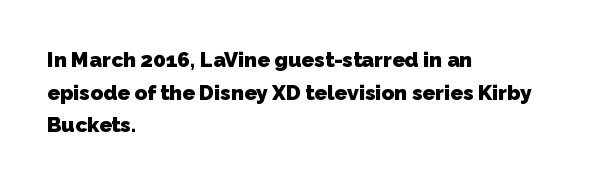
The image shows 21 px bold type; set left-aligned, normal line spacing (1.55x), normal letter spacing, not underlined.
